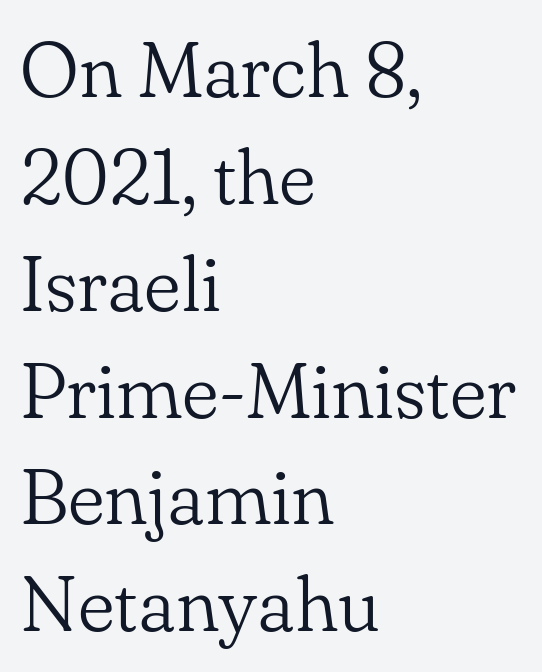
The image shows 78 px light serif type, upright; set left-aligned, normal line spacing (1.37x), normal letter spacing, not underlined; low stroke contrast and a small x-height.
